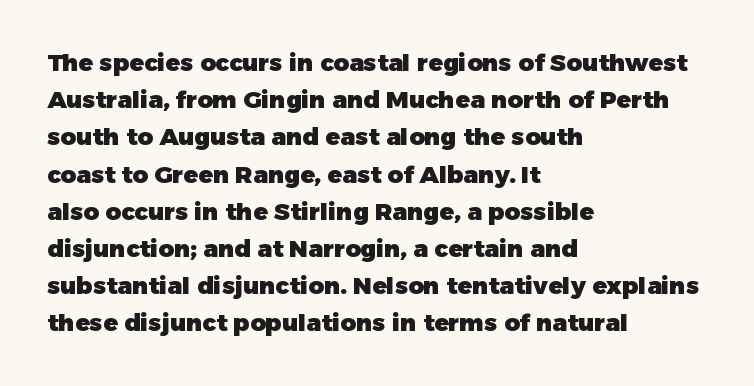
Q: Is the text bold? A: Yes.
Q: Is the text italic (slanted)? A: No, it is upright.
Q: Is the text underlined? A: No.
Q: How is the paragraph aligned? A: Left-aligned.
Q: Is the spacing between letters normal or unusually wide? A: Normal.
Q: Is the spacing between lines tight, normal or loose? A: Normal.
